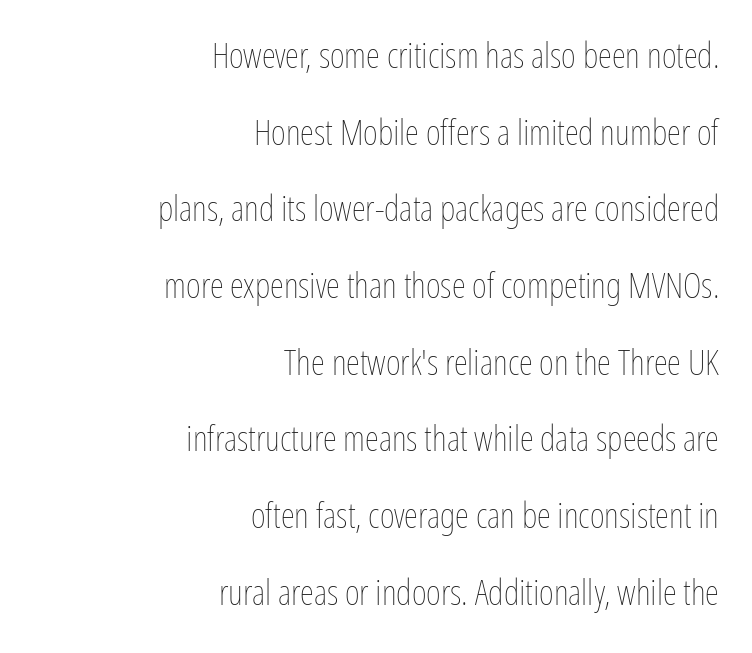
The image shows 36 px thin, condensed type, upright; set right-aligned, loose line spacing (2.13x), normal letter spacing, not underlined; low stroke contrast and a medium x-height.
